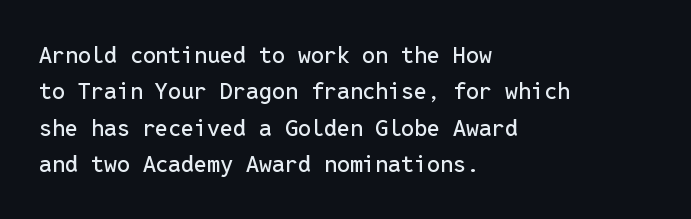
{"italic": "no", "underline": "no", "align": "left", "line_spacing": "normal", "line_spacing_ratio": 1.58, "letter_spacing": "normal", "letter_spacing_em": 0.0, "glyph_px": 23}
